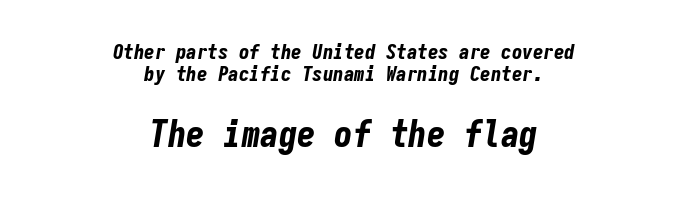
In CSS terms this would be text-align: center. The words here are not underlined. Each word holds together tightly as a unit, with standard inter-letter gaps. Character size in the trailing block exceeds that of the leading block. Leading: reduced. Caption: bold face, heavy strokes.
